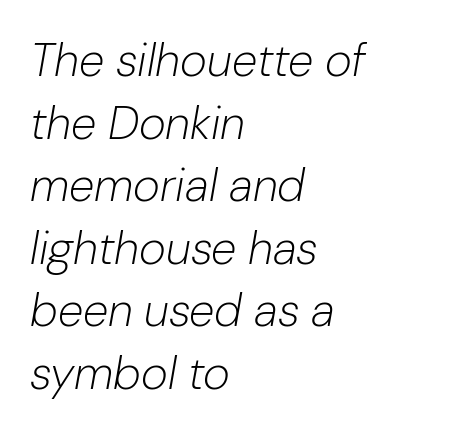
{"italic": "yes", "lean": "right", "slant_degrees": 10, "bold": "no", "weight": "light", "width": "normal", "stroke_contrast": "low", "x_height": "medium", "monospaced": "no", "underline": "no", "align": "left", "line_spacing": "normal", "line_spacing_ratio": 1.36, "letter_spacing": "normal", "letter_spacing_em": 0.0, "glyph_px": 46}
